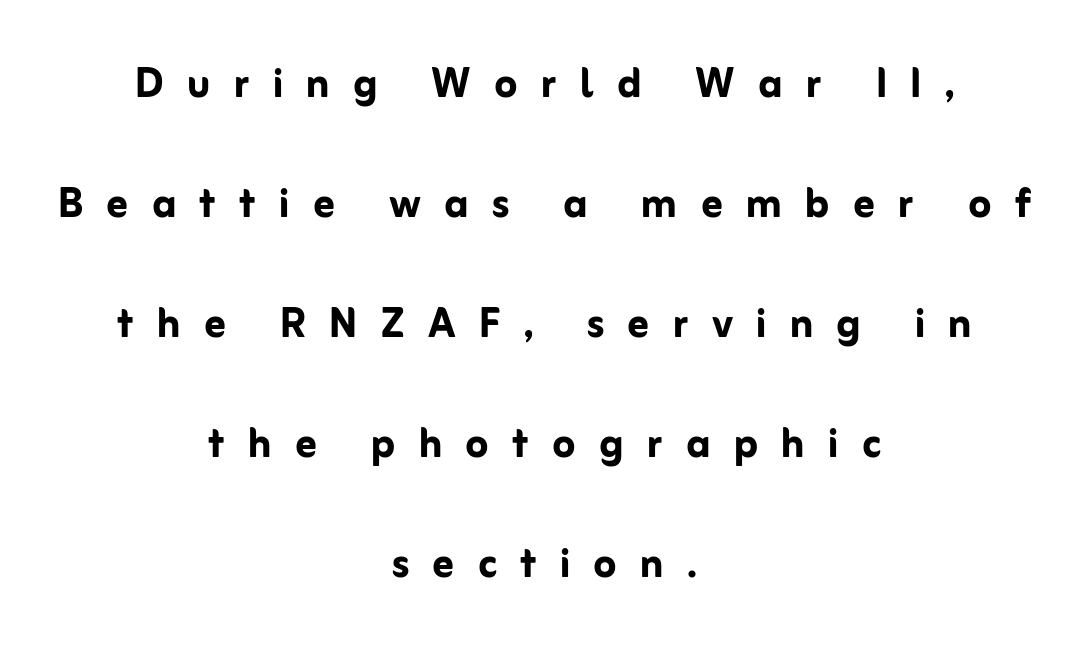
When letters stand straight like this, we call the style roman or upright. The rendering positions every line midway between the sides. The rendering shows plain stroke endings on the letterforms — a sans-serif design. The rendering uses a large line-height, opening up the rows.
